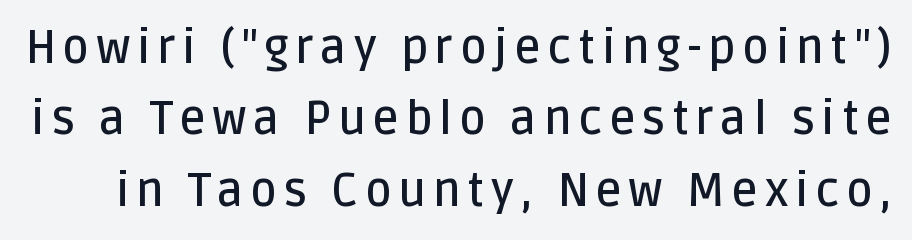
{"serif": "no", "italic": "no", "bold": "semi", "weight": "semibold", "width": "normal", "stroke_contrast": "low", "x_height": "large", "monospaced": "no", "underline": "no", "line_spacing": "normal", "line_spacing_ratio": 1.55, "glyph_px": 46}
